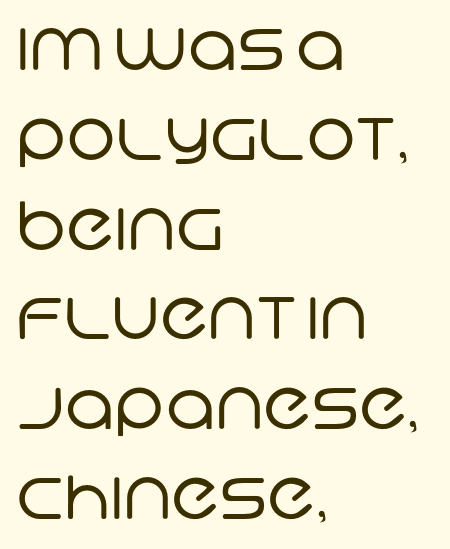
Q: Is the text bold? A: No.
Q: Is the typeface a serif or a sans-serif typeface? A: Sans-serif.
Q: Is the text underlined? A: No.
Q: How is the paragraph aligned? A: Left-aligned.
Q: Is the spacing between letters normal or unusually wide? A: Normal.
Q: Is the spacing between lines tight, normal or loose? A: Normal.
Q: Width (condensed, normal, or wide)? A: Normal.
Q: Stroke contrast? A: Low.
Q: x-height? A: Large.
Q: Monospaced? A: No.
